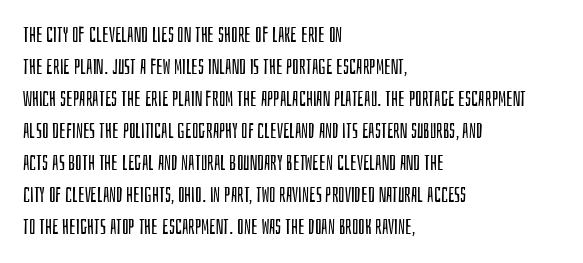
{"italic": "no", "bold": "no", "underline": "no", "align": "left", "line_spacing": "normal", "line_spacing_ratio": 1.52, "letter_spacing": "normal", "letter_spacing_em": 0.0, "glyph_px": 21}
